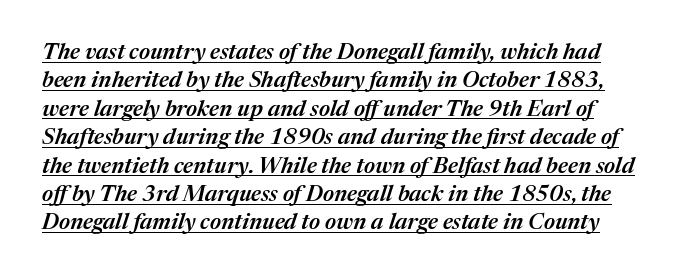
The rendering uses the underline text-decoration. Summary of vertical rhythm: regular, with standard interline spacing. The typography opts for an oblique posture over an upright one. In terms of weight, the rendering is demibold, just under bold. Short note: letters normally spaced.
